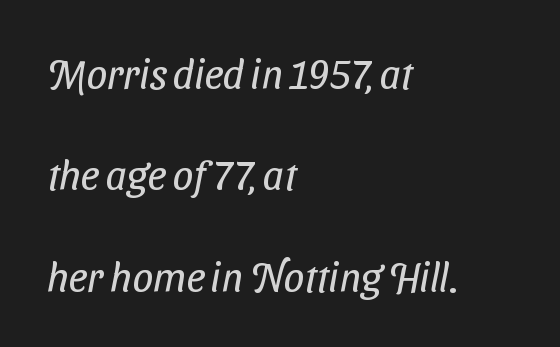
The image shows 41 px regular-weight, condensed sans-serif type; set left-aligned, loose line spacing (2.47x), normal letter spacing, not underlined; low stroke contrast and a medium x-height.
